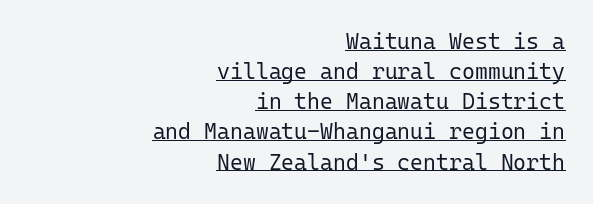
{"italic": "no", "bold": "no", "underline": "yes", "align": "right", "line_spacing": "normal", "line_spacing_ratio": 1.37, "letter_spacing": "normal", "letter_spacing_em": 0.0, "glyph_px": 22}
